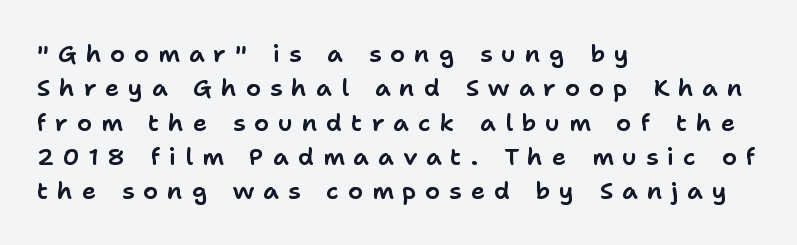
Q: Is the text italic (slanted)? A: No, it is upright.
Q: Is the text underlined? A: No.
Q: How is the paragraph aligned? A: Left-aligned.
Q: Is the spacing between letters normal or unusually wide? A: Unusually wide.
Q: Is the spacing between lines tight, normal or loose? A: Normal.
